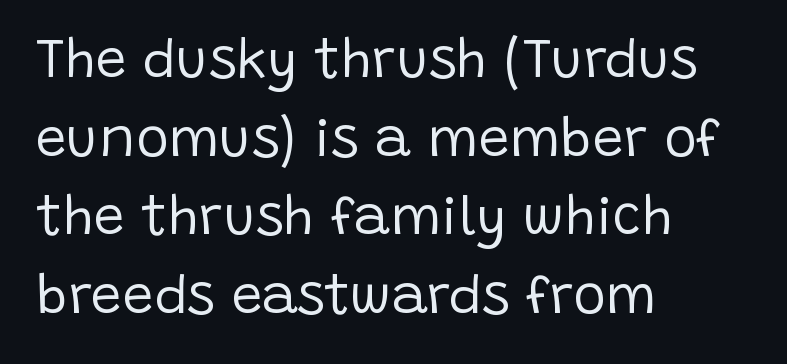
{"serif": "no", "italic": "no", "bold": "no", "weight": "regular", "width": "normal", "stroke_contrast": "low", "x_height": "large", "monospaced": "no", "underline": "no", "align": "left", "line_spacing": "normal", "line_spacing_ratio": 1.43, "letter_spacing": "normal", "letter_spacing_em": 0.0, "glyph_px": 55}
